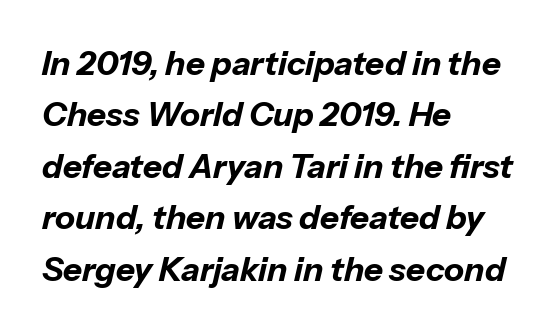
The image shows 33 px bold type, italic (leaning right); set left-aligned, normal line spacing (1.56x), normal letter spacing, not underlined; low stroke contrast and a medium x-height.
